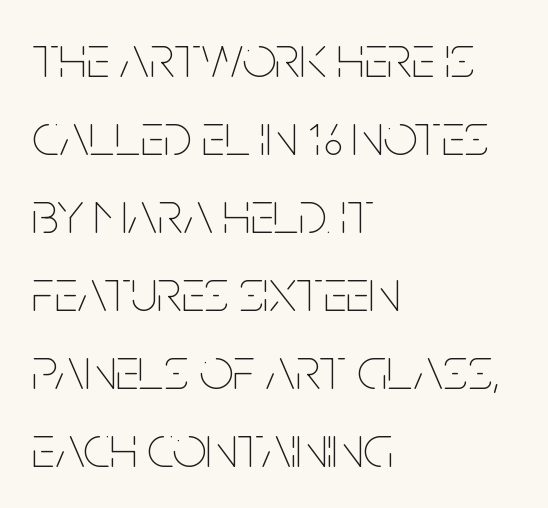
Q: Is the text bold? A: No.
Q: Is the text italic (slanted)? A: No, it is upright.
Q: Is the text underlined? A: No.
Q: How is the paragraph aligned? A: Left-aligned.
Q: Is the spacing between letters normal or unusually wide? A: Normal.
Q: Is the spacing between lines tight, normal or loose? A: Normal.
Q: Width (condensed, normal, or wide)? A: Condensed.
Q: Stroke contrast? A: Low.
Q: x-height? A: Large.
Q: Monospaced? A: No.
